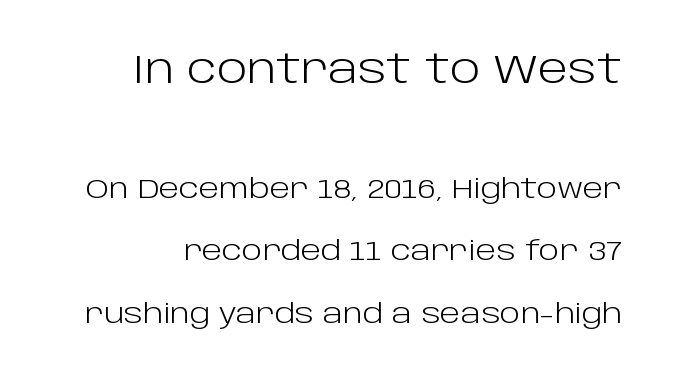
The image shows 40 px light sans-serif type, upright; set loose line spacing (2.32x), normal letter spacing, not underlined; the first (top) block is 1.48x larger; low stroke contrast and a large x-height.
